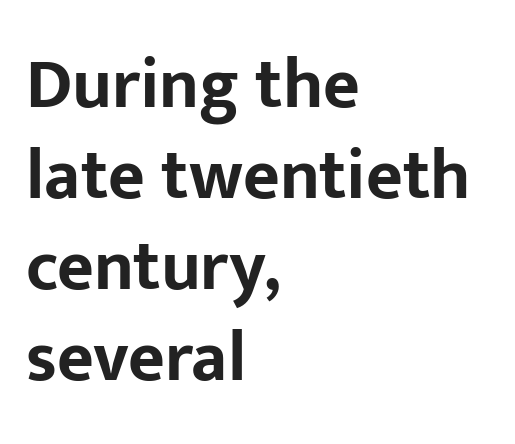
The image shows 71 px bold sans-serif type, upright; set left-aligned, normal line spacing (1.28x), normal letter spacing, not underlined; low stroke contrast and a medium x-height.
